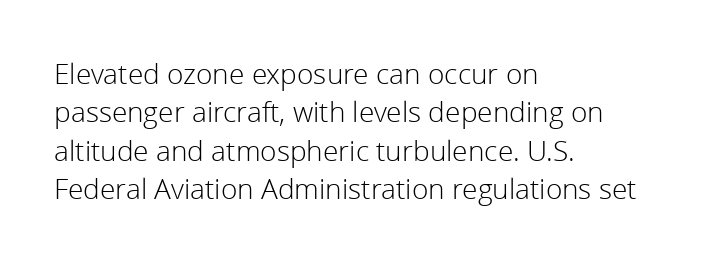
The image shows 28 px light sans-serif type, upright; set left-aligned, normal line spacing (1.37x), normal letter spacing, not underlined; low stroke contrast and a medium x-height.
